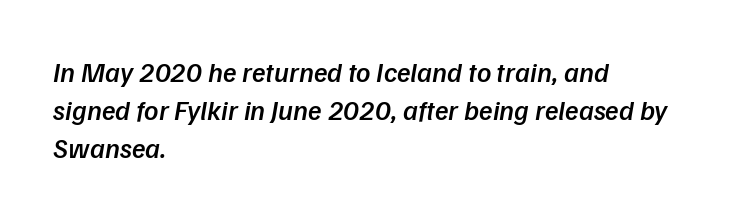
{"italic": "yes", "lean": "right", "slant_degrees": 9, "bold": "semi", "weight": "semibold", "width": "normal", "stroke_contrast": "low", "x_height": "medium", "monospaced": "no", "underline": "no", "align": "left", "line_spacing": "normal", "line_spacing_ratio": 1.35, "letter_spacing": "normal", "letter_spacing_em": 0.0, "glyph_px": 28}
